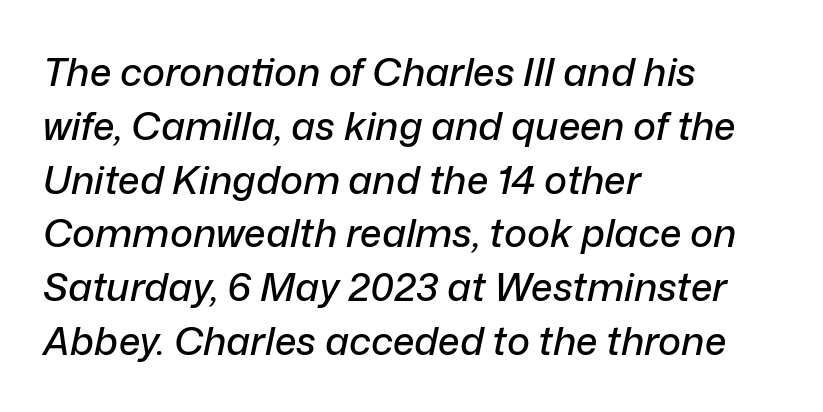
{"italic": "yes", "lean": "right", "slant_degrees": 12, "width": "normal", "stroke_contrast": "low", "x_height": "medium", "monospaced": "no", "underline": "no", "align": "left", "line_spacing": "normal", "line_spacing_ratio": 1.38, "letter_spacing": "normal", "letter_spacing_em": 0.0, "glyph_px": 39}
